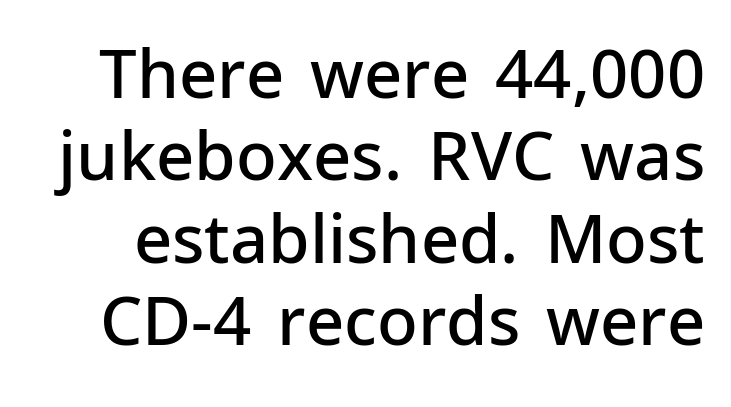
{"serif": "no", "italic": "no", "bold": "semi", "weight": "semibold", "width": "normal", "stroke_contrast": "low", "x_height": "medium", "monospaced": "no", "underline": "no", "line_spacing_ratio": 1.23, "letter_spacing": "normal", "letter_spacing_em": 0.0, "glyph_px": 67}
